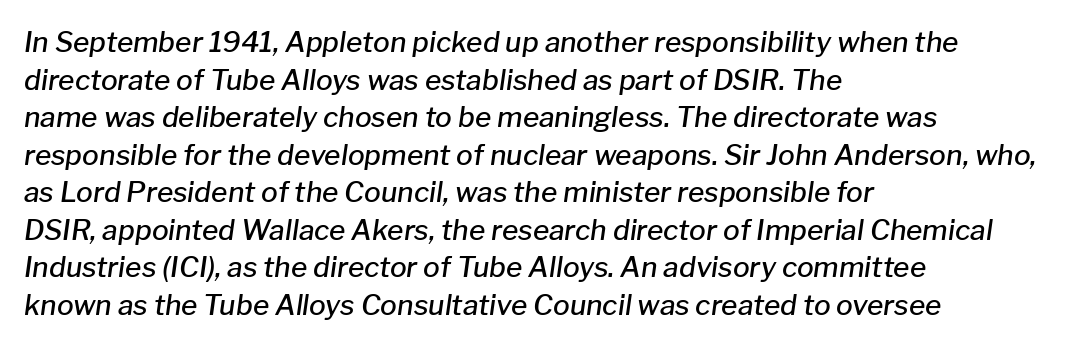
{"italic": "yes", "lean": "right", "slant_degrees": 8, "bold": "semi", "weight": "semibold", "width": "normal", "stroke_contrast": "low", "x_height": "medium", "monospaced": "no", "underline": "no", "align": "left", "line_spacing": "normal", "line_spacing_ratio": 1.34, "letter_spacing": "normal", "letter_spacing_em": 0.0, "glyph_px": 28}
